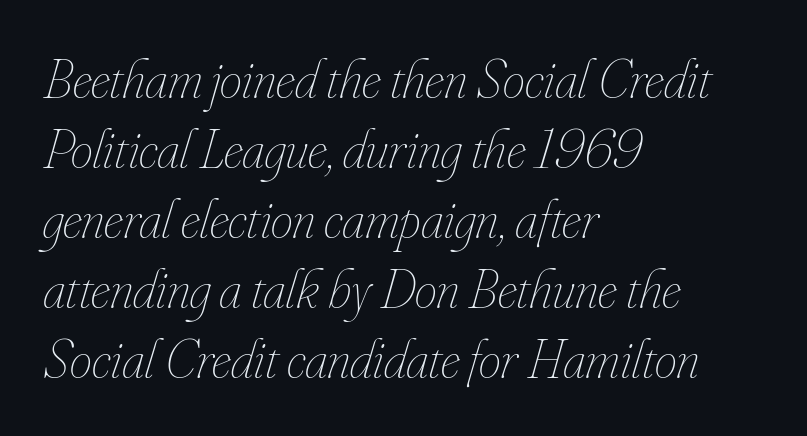
Q: Is the text bold? A: No.
Q: Is the text italic (slanted)? A: Yes, it leans right by about 16 degrees.
Q: Is the text underlined? A: No.
Q: How is the paragraph aligned? A: Left-aligned.
Q: Is the spacing between letters normal or unusually wide? A: Normal.
Q: Is the spacing between lines tight, normal or loose? A: Normal.
Q: Width (condensed, normal, or wide)? A: Condensed.
Q: Stroke contrast? A: Low.
Q: x-height? A: Small.
Q: Monospaced? A: No.
